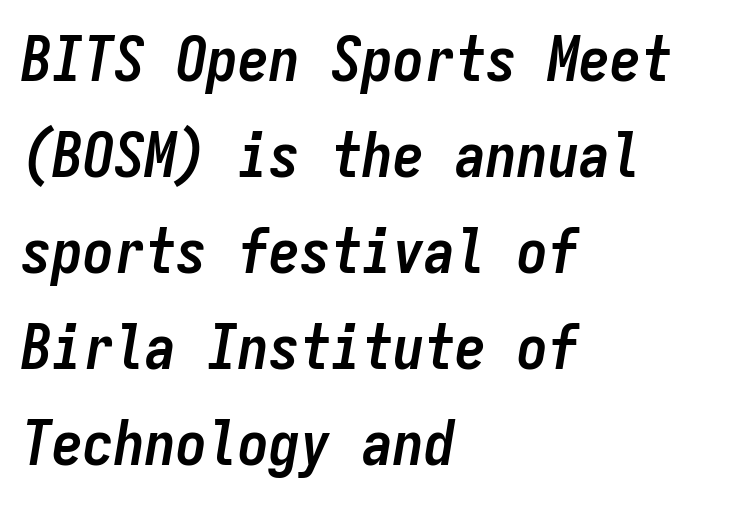
The gaps between neighbouring characters are ordinary and unremarkable. This sample uses an oblique cut, with every glyph tilted off the vertical. Underline: absent. The letters march in equal steps, a hallmark of fixed-pitch type.
